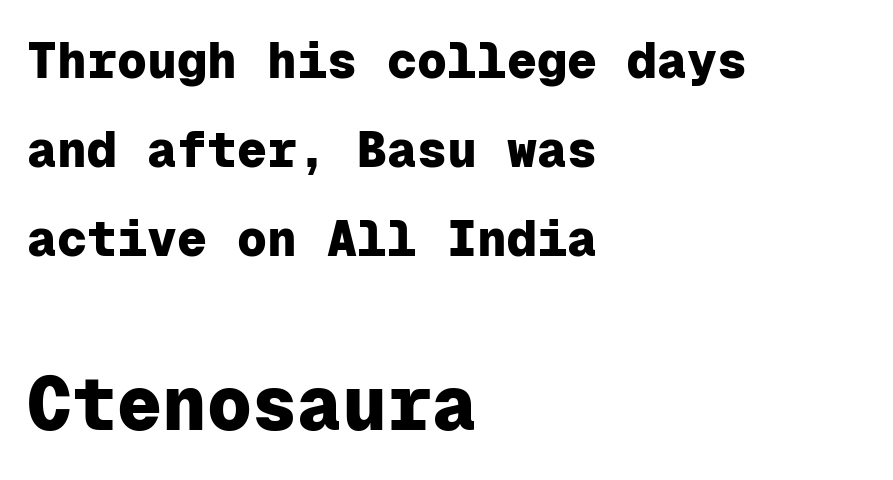
The image shows 75 px heavy sans-serif type, upright, monospaced; set left-aligned, line spacing 1.78x, normal letter spacing, not underlined; the second (bottom) block is 1.5x larger; low stroke contrast and a medium x-height.
